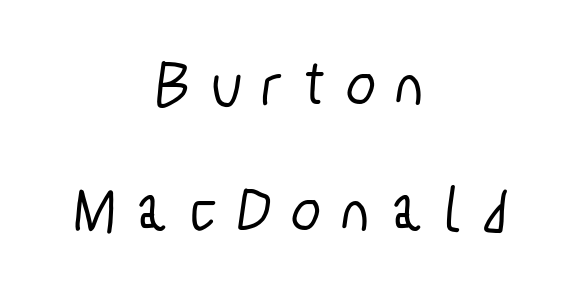
{"serif": "no", "width": "condensed", "stroke_contrast": "low", "x_height": "medium", "monospaced": "no", "underline": "no", "align": "center", "line_spacing": "loose", "line_spacing_ratio": 1.91, "letter_spacing": "wide", "letter_spacing_em": 0.36, "glyph_px": 66}
